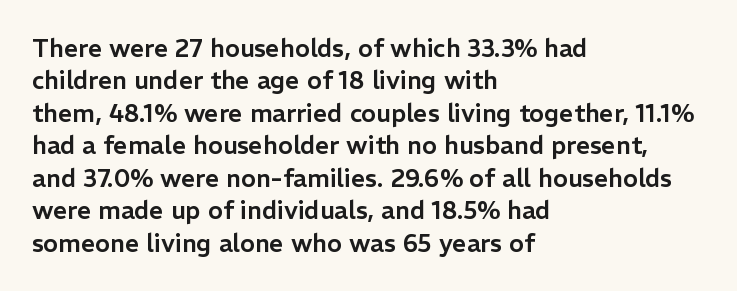
Is there much room between lines? A standard amount, neither cramped nor airy. The passage shown is not underscored anywhere. Visually the block forms a straight wall on the left and a jagged coastline on the right. The lettering holds an erect, upright posture throughout. This rendering leaves character spacing at its baseline value.
